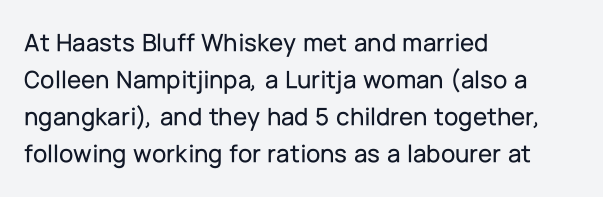
Q: Is the text italic (slanted)? A: No, it is upright.
Q: Is the text underlined? A: No.
Q: How is the paragraph aligned? A: Left-aligned.
Q: Is the spacing between letters normal or unusually wide? A: Normal.
Q: Is the spacing between lines tight, normal or loose? A: Normal.
